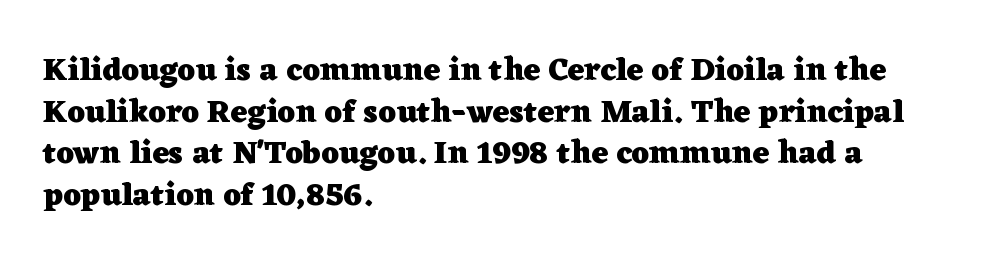
Q: Is the text bold? A: Yes.
Q: Is the text italic (slanted)? A: No, it is upright.
Q: Is the typeface a serif or a sans-serif typeface? A: Serif.
Q: Is the text underlined? A: No.
Q: How is the paragraph aligned? A: Left-aligned.
Q: Is the spacing between letters normal or unusually wide? A: Normal.
Q: Is the spacing between lines tight, normal or loose? A: Normal.
Q: Width (condensed, normal, or wide)? A: Wide.
Q: Stroke contrast? A: Low.
Q: x-height? A: Medium.
Q: Monospaced? A: No.
